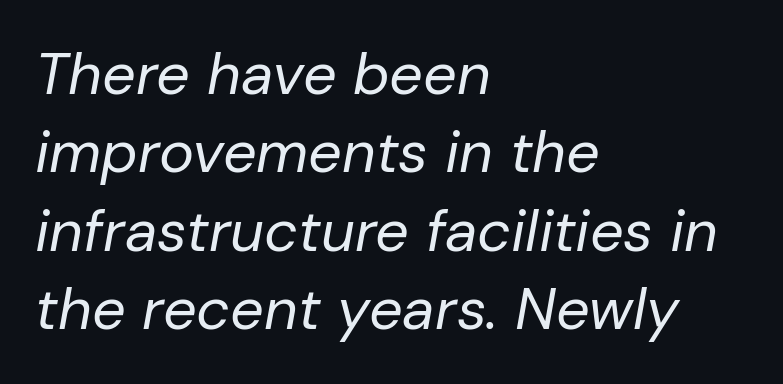
Q: Is the text bold? A: No.
Q: Is the text italic (slanted)? A: Yes, it leans right by about 10 degrees.
Q: Is the text underlined? A: No.
Q: How is the paragraph aligned? A: Left-aligned.
Q: Is the spacing between letters normal or unusually wide? A: Normal.
Q: Is the spacing between lines tight, normal or loose? A: Normal.
Q: Width (condensed, normal, or wide)? A: Normal.
Q: Stroke contrast? A: Low.
Q: x-height? A: Medium.
Q: Monospaced? A: No.
